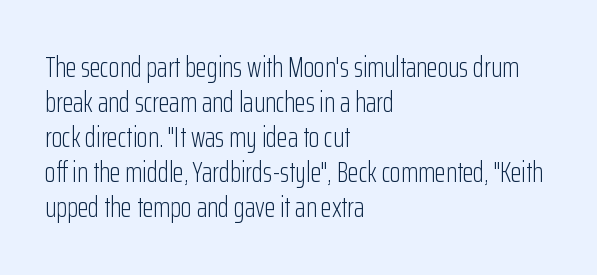
Q: Is the text bold? A: No.
Q: Is the text italic (slanted)? A: No, it is upright.
Q: Is the typeface a serif or a sans-serif typeface? A: Sans-serif.
Q: Is the text underlined? A: No.
Q: How is the paragraph aligned? A: Left-aligned.
Q: Is the spacing between letters normal or unusually wide? A: Normal.
Q: Is the spacing between lines tight, normal or loose? A: Normal.
Q: Width (condensed, normal, or wide)? A: Condensed.
Q: Stroke contrast? A: Low.
Q: x-height? A: Medium.
Q: Monospaced? A: No.
